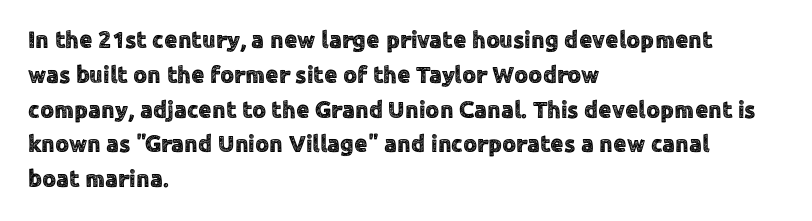
This sample keeps an unexceptional amount of space between lines. These lines keep a tight, regular rhythm from letter to letter. Every stem runs plumb, perpendicular to the baseline. Reading down the block, your eye returns to a fixed left position each line. The string is rendered with underlining switched off.
